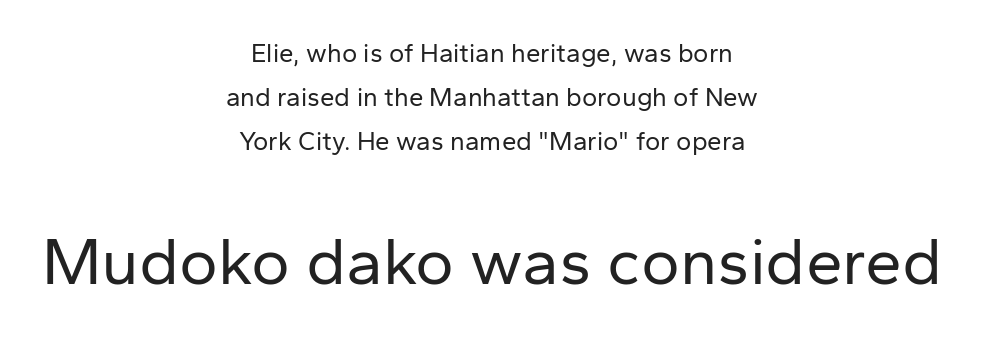
{"serif": "no", "italic": "no", "bold": "no", "weight": "regular", "width": "normal", "stroke_contrast": "low", "x_height": "medium", "monospaced": "no", "underline": "no", "align": "center", "line_spacing": "normal", "line_spacing_ratio": 1.7, "letter_spacing": "normal", "letter_spacing_em": 0.0, "larger_block": "second", "size_ratio": 2.54, "glyph_px": 66}
